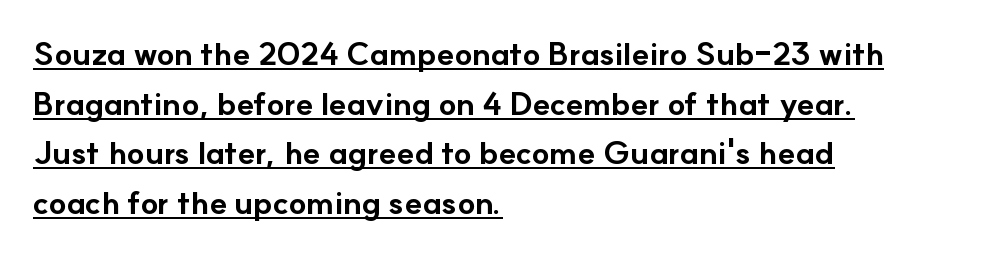
The image shows 32 px bold sans-serif type, upright; set left-aligned, normal line spacing (1.55x), normal letter spacing, underlined; low stroke contrast and a small x-height.
